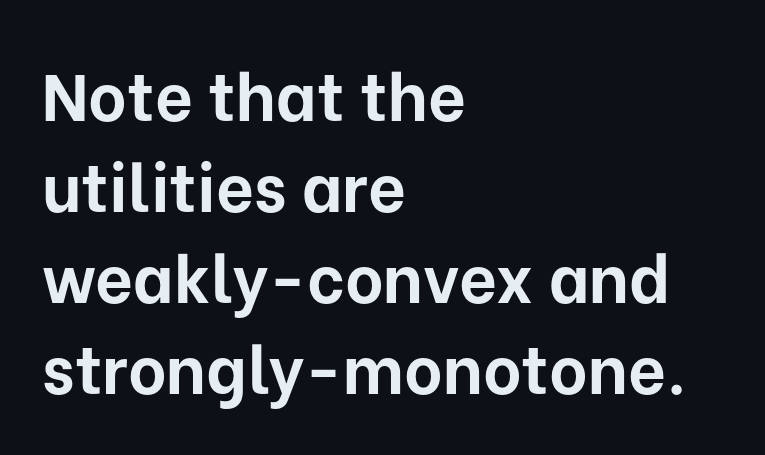
The image shows 66 px bold sans-serif type, upright; set left-aligned, normal line spacing (1.38x), normal letter spacing, not underlined; low stroke contrast and a medium x-height.
